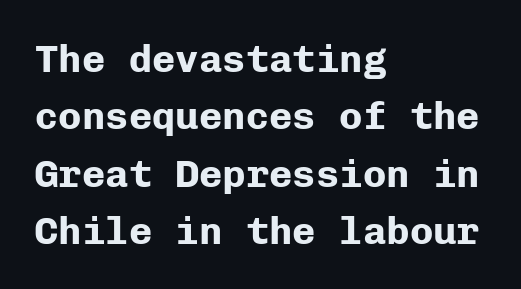
Q: Is the text bold? A: Yes.
Q: Is the text italic (slanted)? A: No, it is upright.
Q: Is the typeface a serif or a sans-serif typeface? A: Sans-serif.
Q: Is the text underlined? A: No.
Q: How is the paragraph aligned? A: Left-aligned.
Q: Is the spacing between letters normal or unusually wide? A: Normal.
Q: Is the spacing between lines tight, normal or loose? A: Normal.
Q: Width (condensed, normal, or wide)? A: Normal.
Q: Stroke contrast? A: Low.
Q: x-height? A: Medium.
Q: Monospaced? A: Yes.
